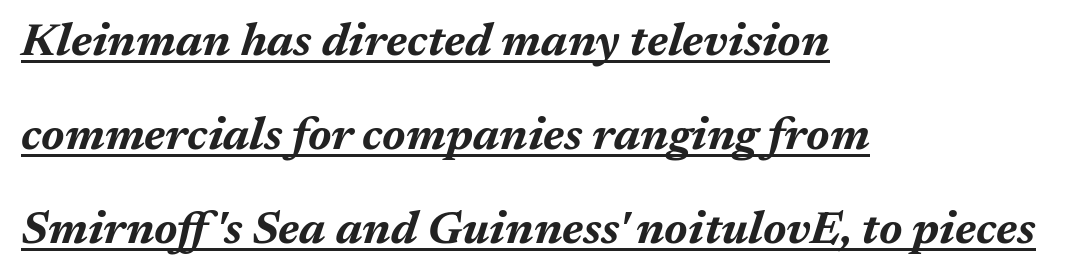
The rendering keeps characters at their native spacing. Is this a fixed-width face? No — the glyphs have proportional, varying widths. Notice how the passage keeps a crisp vertical edge on the left only. As a designer I'd log this as weight 700, bold. Honestly, the rows look like they've been pulled way apart.
